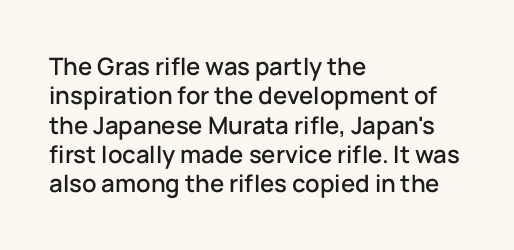
{"italic": "no", "underline": "no", "align": "left", "line_spacing_ratio": 1.22, "letter_spacing": "normal", "letter_spacing_em": 0.0, "glyph_px": 24}
